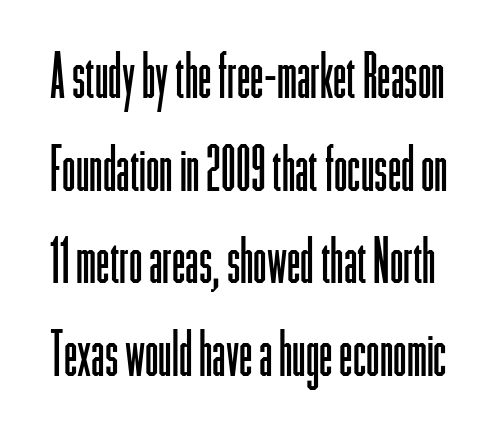
{"serif": "no", "italic": "no", "bold": "no", "weight": "light", "width": "condensed", "stroke_contrast": "low", "x_height": "medium", "monospaced": "no", "underline": "no", "line_spacing": "normal", "line_spacing_ratio": 1.52, "letter_spacing": "normal", "letter_spacing_em": 0.0, "glyph_px": 61}
